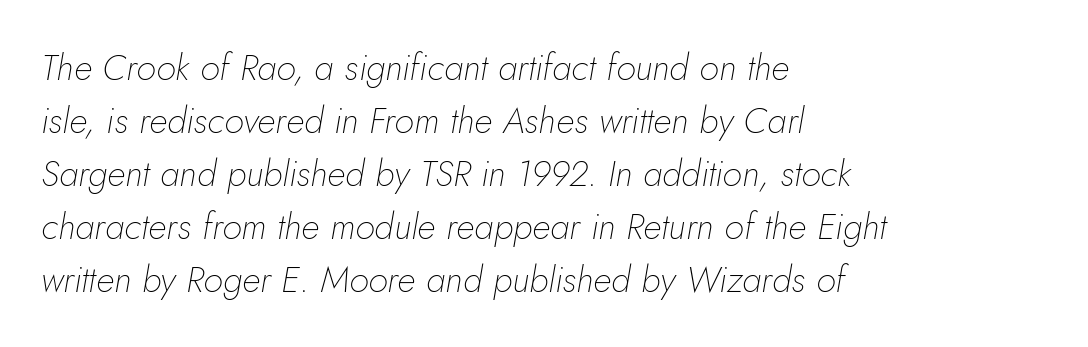
Weight class: somewhere from thin through regular. A typesetter would call this proportional, since set widths differ per character. Beneath every word, the page is bare. Left-aligned paragraph, ragged on the right.
